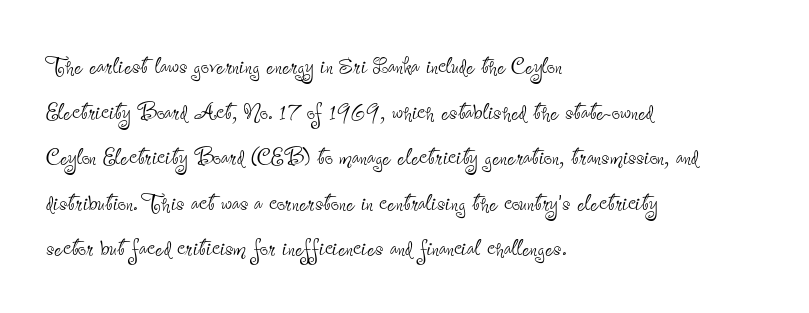
The image shows 29 px thin, condensed sans-serif type; set left-aligned, normal line spacing (1.57x), normal letter spacing, not underlined; low stroke contrast and a small x-height.
